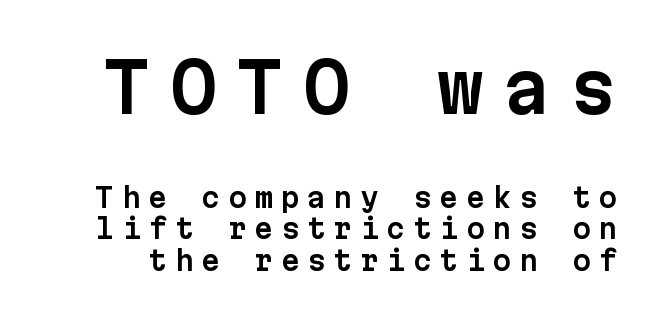
The image shows 68 px sans-serif type, upright, monospaced; set line spacing 1.18x, unusually wide letter spacing (+0.28 em), not underlined; the first (top) block is 2.52x larger; low stroke contrast and a medium x-height.
